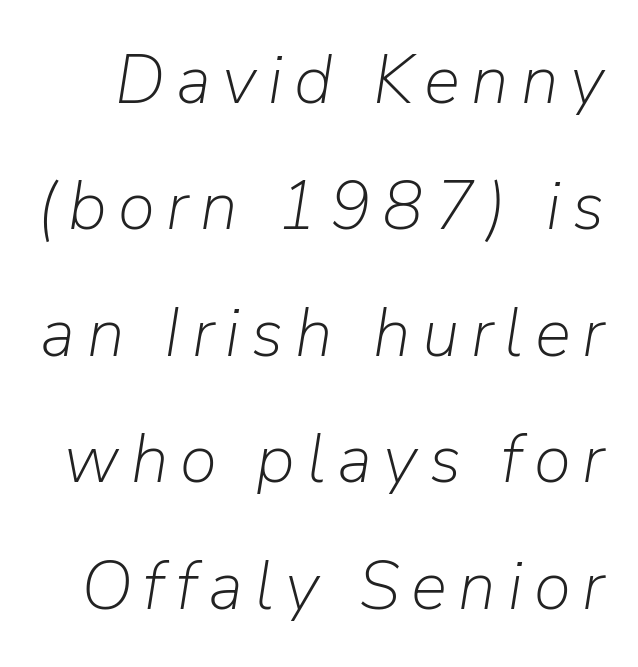
Words float on clear page, feet unadorned. The rendering applies a slant to the glyphs. This reads as an unemphasized weight, regular at the heaviest. Looks like regular typesetting: each glyph gets only the width it needs.
